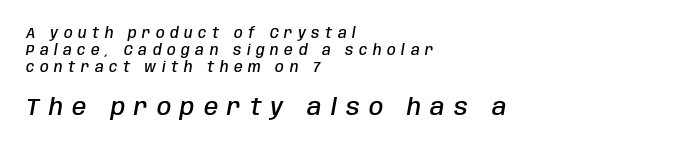
{"italic": "yes", "lean": "right", "slant_degrees": 10, "bold": "semi", "underline": "no", "align": "left", "line_spacing_ratio": 1.22, "letter_spacing": "wide", "letter_spacing_em": 0.4, "larger_block": "second", "size_ratio": 1.64, "glyph_px": 23}
